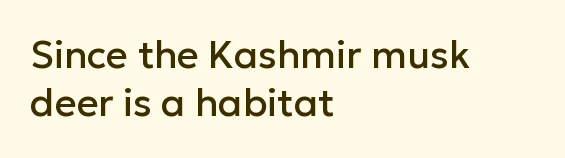
Interline gaps are of average width in this sample. A student would call this left alignment; a typographer would say flush left, rag right. Plain, unruled lines of type. You can tell from the bare stems that sans-serif type was used. Students, note that the glyphs here touch the page at normal intervals. These lines are rendered in a variable-pitch font.
